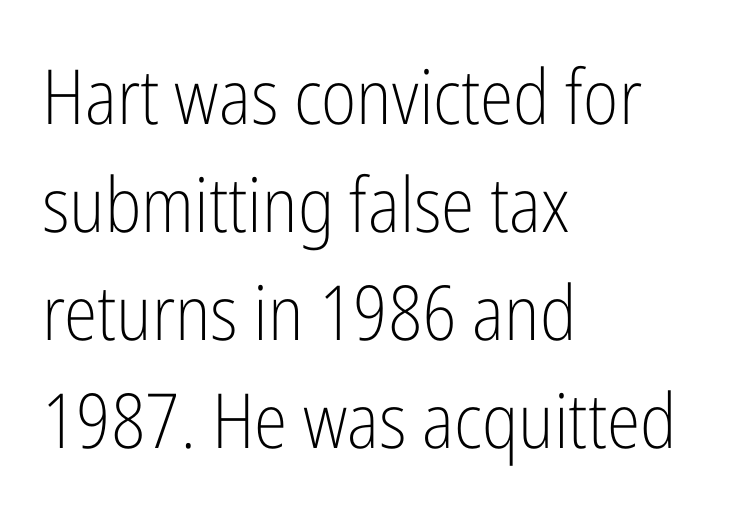
The text block is weighted toward the left margin, trailing off unevenly rightward. The space directly below the letters is spotless. The line texture is even and compact thanks to regular tracking. No heavy texture on the line: the type isn't bold. Ascenders rise straight up at ninety degrees.
